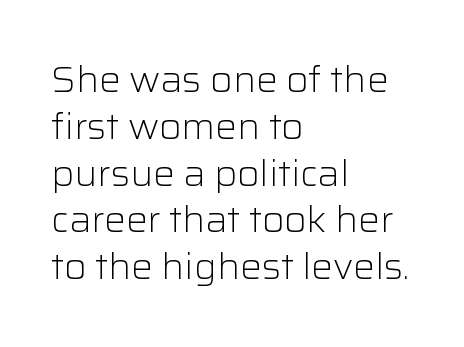
The image shows 36 px light sans-serif type, upright; set left-aligned, normal line spacing (1.3x), normal letter spacing, not underlined; low stroke contrast and a medium x-height.
